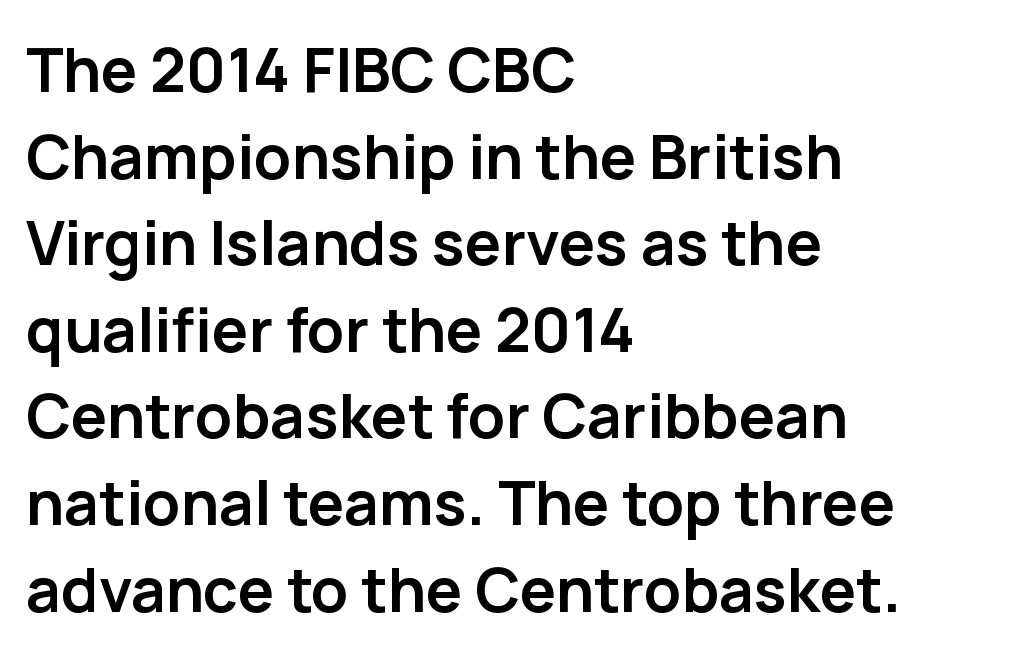
Q: Is the text bold? A: Yes.
Q: Is the text italic (slanted)? A: No, it is upright.
Q: Is the typeface a serif or a sans-serif typeface? A: Sans-serif.
Q: Is the text underlined? A: No.
Q: How is the paragraph aligned? A: Left-aligned.
Q: Is the spacing between letters normal or unusually wide? A: Normal.
Q: Is the spacing between lines tight, normal or loose? A: Normal.
Q: Width (condensed, normal, or wide)? A: Normal.
Q: Stroke contrast? A: Low.
Q: x-height? A: Medium.
Q: Monospaced? A: No.
